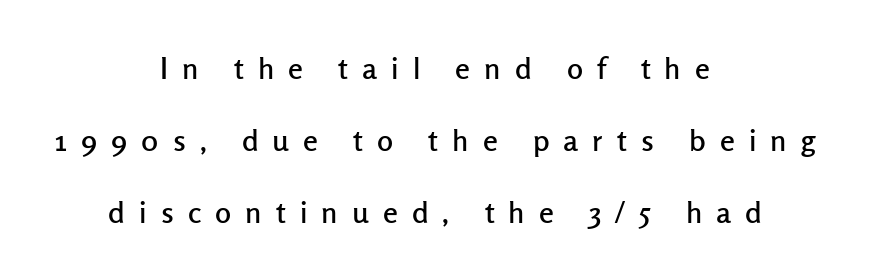
The image shows 30 px sans-serif type, upright; set centered, loose line spacing (2.4x), unusually wide letter spacing (+0.47 em), not underlined; low stroke contrast and a medium x-height.
